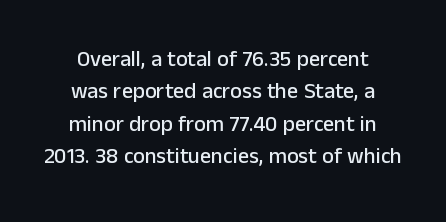
{"italic": "no", "underline": "no", "align": "center", "line_spacing": "normal", "line_spacing_ratio": 1.47, "letter_spacing": "normal", "letter_spacing_em": 0.0, "glyph_px": 22}
